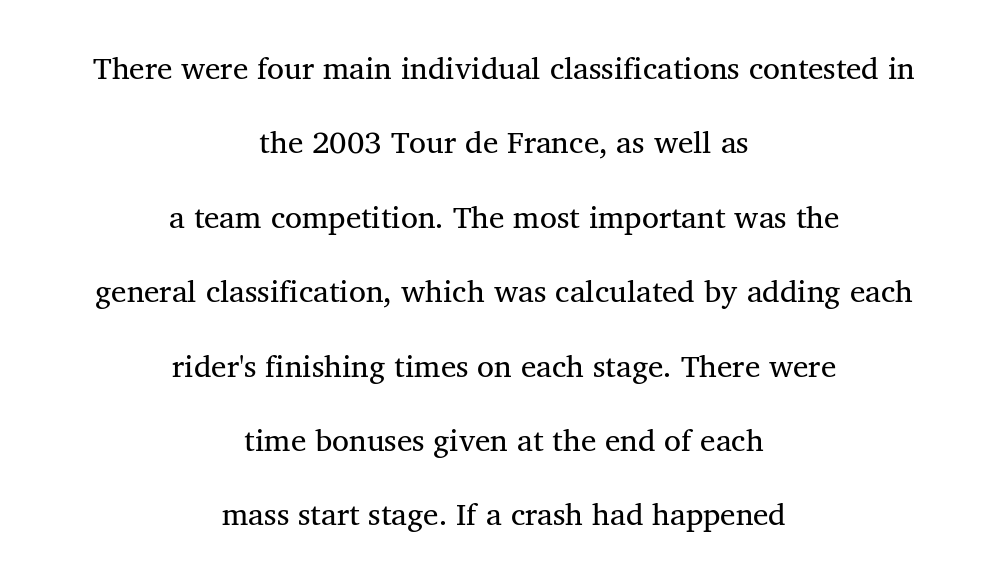
Caption: multi-line text, centered on the measure. Regarding leading, the lines here are spaced well apart. Looks like regular typesetting: each glyph gets only the width it needs. Descender tails drop into unmarked territory.
